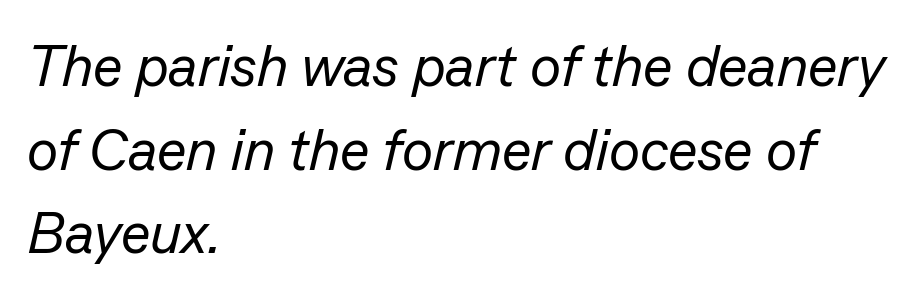
Compared with typical body copy, the letter spacing here is the same. Spacing verdict: proportional, widths tailored to each character. No word sits above an underline. The lettering tilts uniformly, giving the passage an italic look. One-word summary of the alignment: left.
